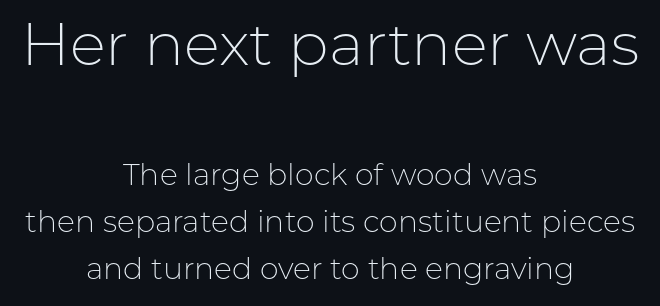
{"serif": "no", "italic": "no", "bold": "no", "weight": "light", "width": "normal", "stroke_contrast": "low", "x_height": "medium", "monospaced": "no", "underline": "no", "align": "center", "line_spacing": "normal", "line_spacing_ratio": 1.57, "letter_spacing": "normal", "letter_spacing_em": 0.0, "larger_block": "first", "size_ratio": 2.0, "glyph_px": 60}
